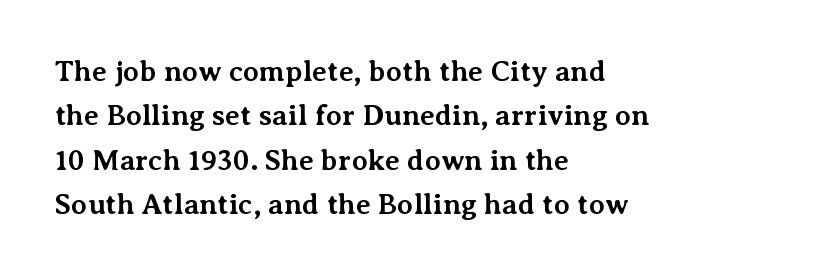
Q: Is the text bold? A: Yes.
Q: Is the text italic (slanted)? A: No, it is upright.
Q: Is the typeface a serif or a sans-serif typeface? A: Serif.
Q: Is the text underlined? A: No.
Q: How is the paragraph aligned? A: Left-aligned.
Q: Is the spacing between letters normal or unusually wide? A: Normal.
Q: Is the spacing between lines tight, normal or loose? A: Normal.
Q: Width (condensed, normal, or wide)? A: Normal.
Q: Stroke contrast? A: Medium.
Q: x-height? A: Medium.
Q: Monospaced? A: No.
